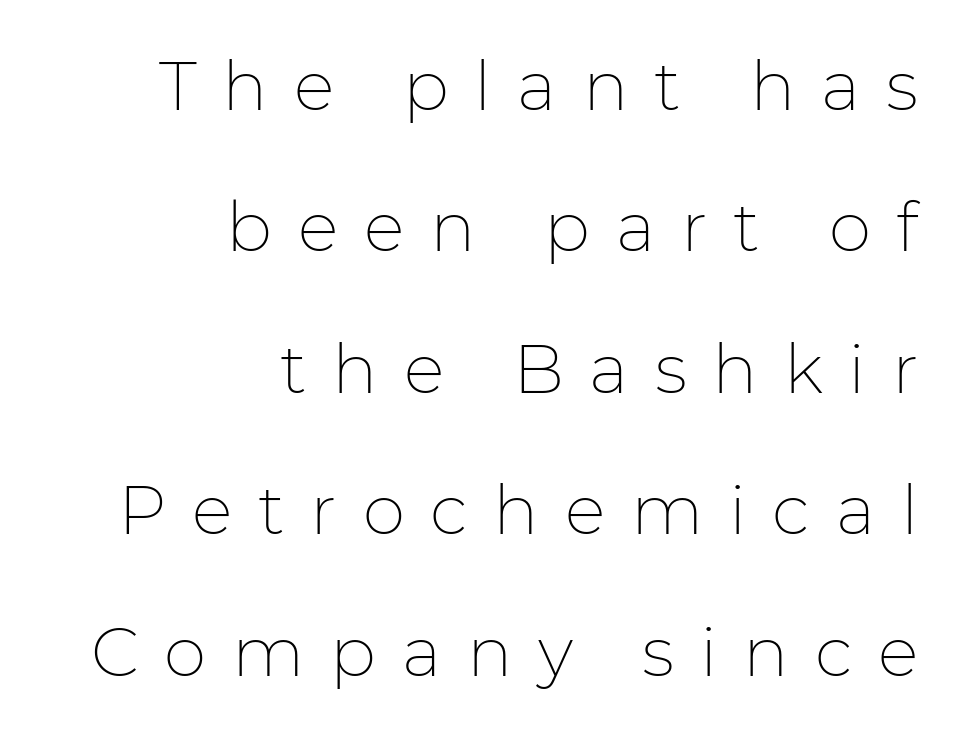
Bold? No — there's no thickening of the strokes. In terms of leading, this rendering errs on the spacious side. These lines stack with their right ends in a neat column. Here the glyphs are tracked loosely, breaking word shapes into spaced letters. The passage shown is not underscored anywhere. These lines are composed in type without serifs.
